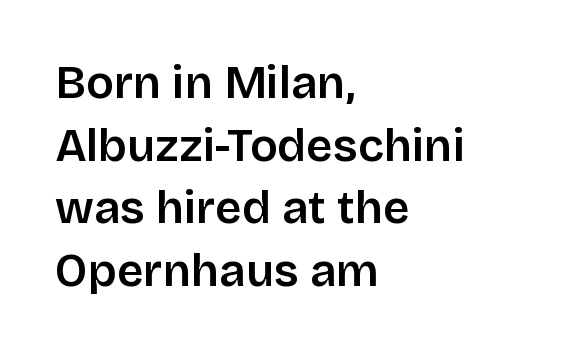
{"serif": "no", "italic": "no", "bold": "semi", "weight": "semibold", "width": "normal", "stroke_contrast": "low", "x_height": "large", "monospaced": "no", "underline": "no", "align": "left", "line_spacing": "normal", "line_spacing_ratio": 1.36, "letter_spacing": "normal", "letter_spacing_em": 0.0, "glyph_px": 46}
